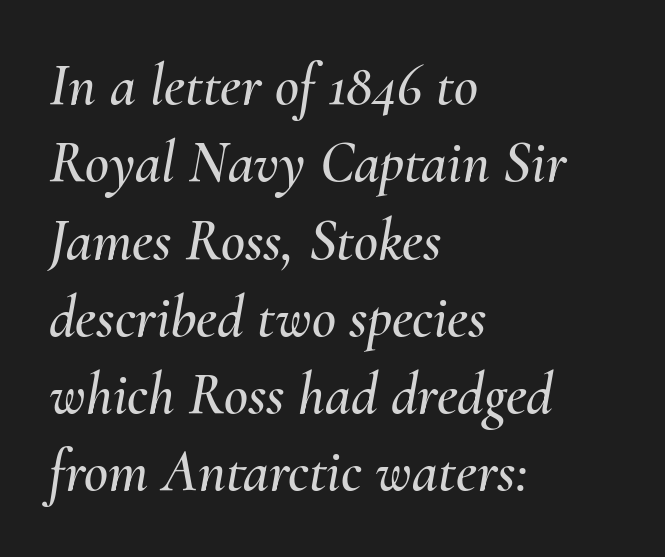
Bare-footed words on every line. Each new line begins a customary step beneath the previous one. The typesetter chose a ragged-right arrangement here. You can tell it's italic because the verticals aren't actually vertical. The letters sit at their default tracking, neither squeezed nor spread. The rendering uses natural spacing where letterforms have individual widths.
